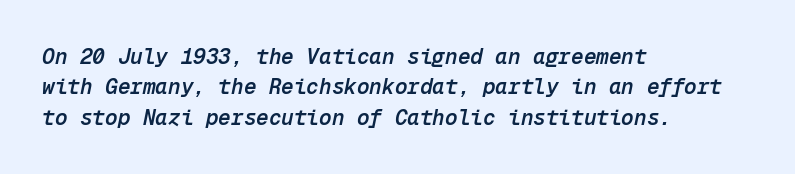
A semibold gives these letters moderate extra thickness, short of bold. If you measured baseline to baseline, you'd find a middling distance. Spacing between characters is what you'd get straight out of the box. The letters are slanted; this is an italic face. A student would call this left alignment; a typographer would say flush left, rag right. Underlining? Definitely not there.
